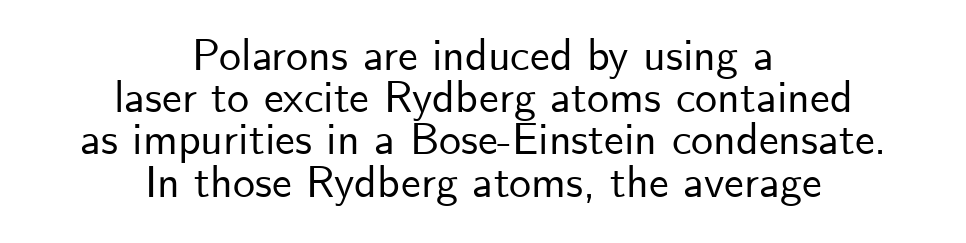
Quick note: interline space is minimal. Glyph-to-glyph distance matches everyday printed text. The letters carry no serifs — their stems end cleanly without finishing strokes. A roman cut, with each character standing at attention. The baseline area is clear. Which margin do the lines hug? Neither — every line sits in the middle.
